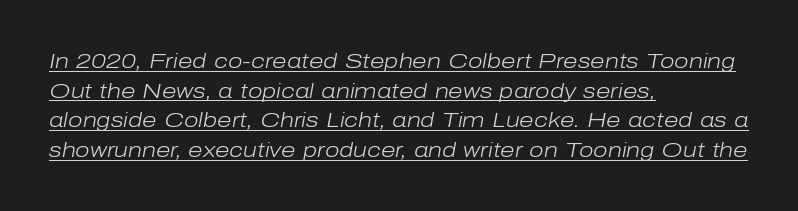
The image shows 21 px text type, italic (leaning right); set left-aligned, normal line spacing (1.41x), normal letter spacing, underlined.
